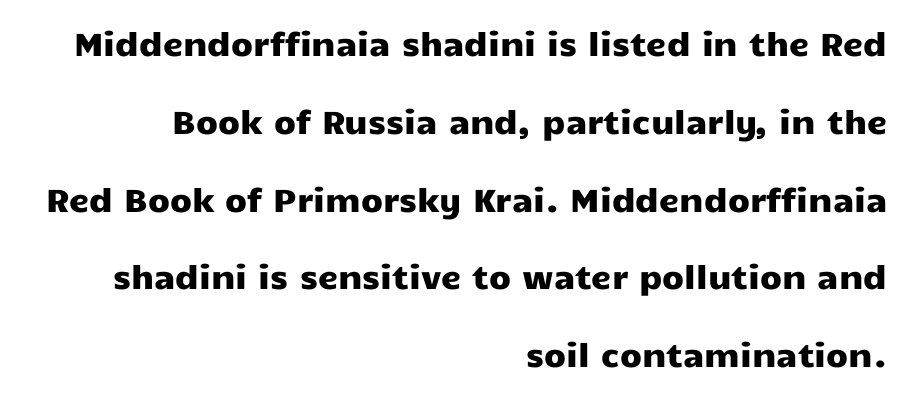
Is there much room between lines? Yes — plenty of vertical air separates them. The designer went with a sans here, leaving each stem footless. The rendering uses natural spacing where letterforms have individual widths. In terms of letterspacing, this is plain default setting. Every row of glyphs terminates at an identical x-position on the right. Upright lettering throughout.
